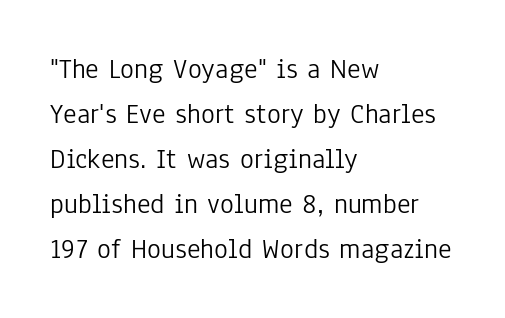
All the whitespace from short lines collects on the right. Is the letter spacing exaggerated? No — it looks like the ordinary default. Posture: vertical. Counters stay open thanks to moderate or lighter strokes.
